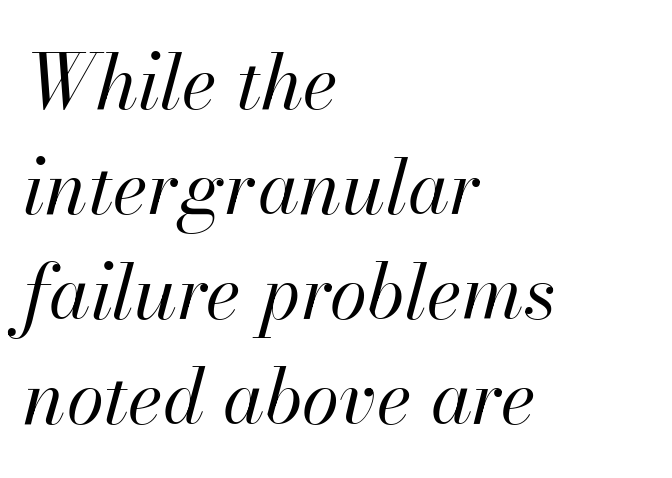
{"italic": "yes", "lean": "right", "slant_degrees": 13, "bold": "no", "weight": "regular", "width": "normal", "stroke_contrast": "high", "x_height": "small", "monospaced": "no", "underline": "no", "align": "left", "line_spacing": "normal", "line_spacing_ratio": 1.38, "letter_spacing": "normal", "letter_spacing_em": 0.0, "glyph_px": 76}
